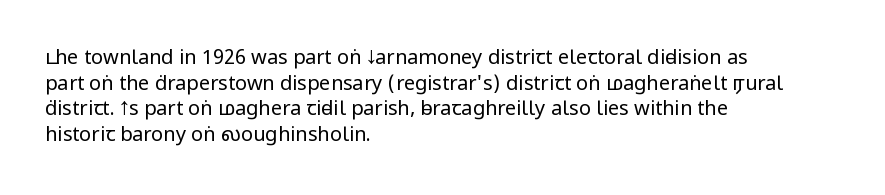
The image shows 20 px text type, upright; set left-aligned, normal line spacing (1.28x), normal letter spacing, not underlined.
